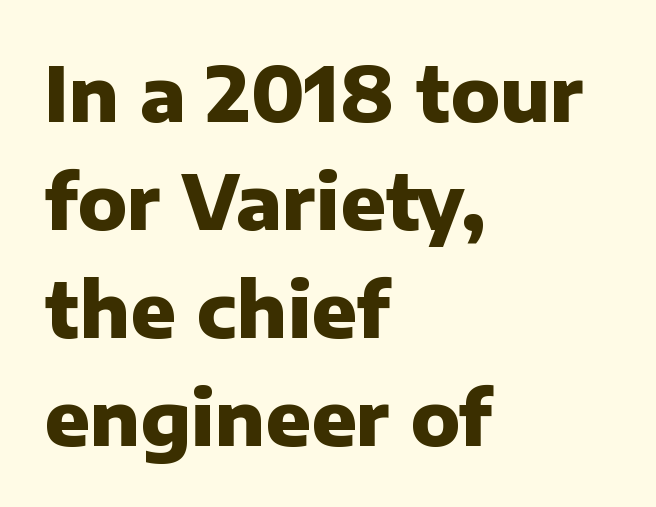
{"serif": "no", "italic": "no", "bold": "yes", "weight": "heavy", "width": "normal", "stroke_contrast": "low", "x_height": "medium", "monospaced": "no", "underline": "no", "align": "left", "line_spacing": "normal", "line_spacing_ratio": 1.44, "letter_spacing": "normal", "letter_spacing_em": 0.0, "glyph_px": 75}
